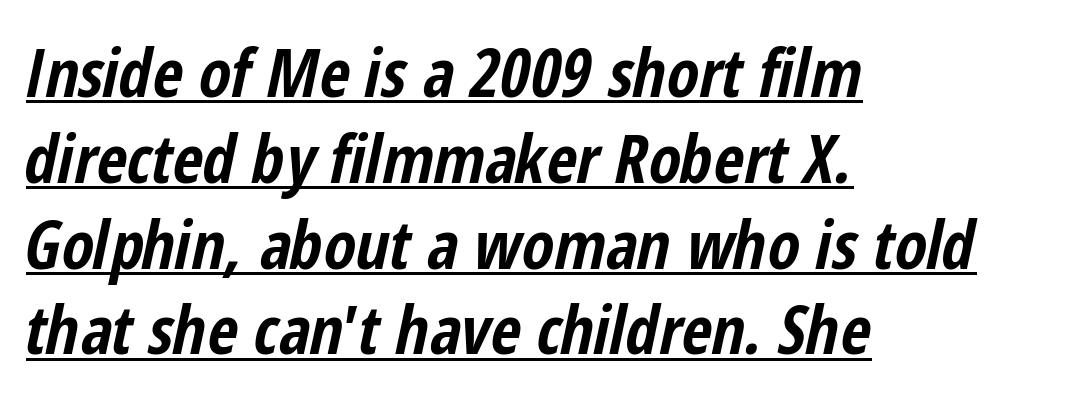
Teacher's note: observe the even left margin — that is flush-left alignment. How heavy is the stroke? Heavy — this is a bold. Rows of type keep a routine distance in the vertical direction. Italic? Definitely — the glyphs are oblique.
